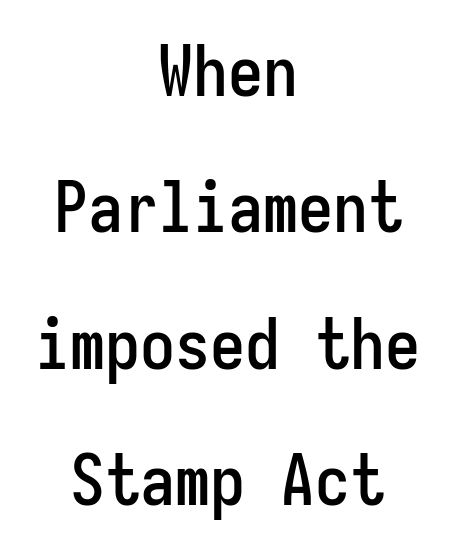
{"serif": "no", "italic": "no", "width": "condensed", "stroke_contrast": "low", "x_height": "medium", "monospaced": "yes", "underline": "no", "align": "center", "line_spacing": "loose", "line_spacing_ratio": 1.95, "letter_spacing": "normal", "letter_spacing_em": 0.0, "glyph_px": 70}
